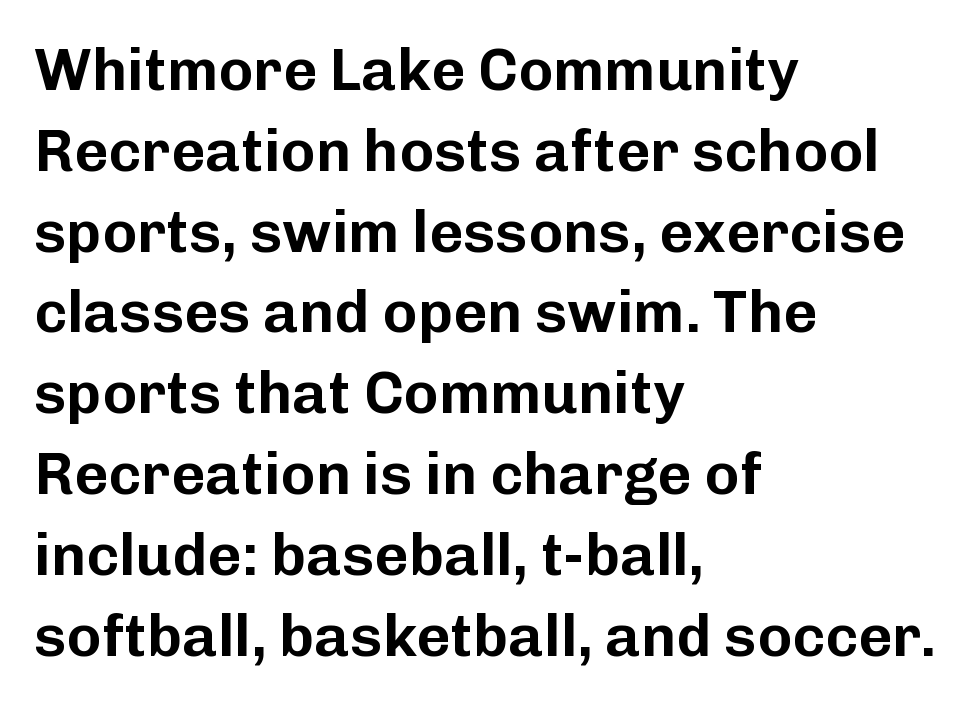
The image shows 59 px sans-serif type, upright; set left-aligned, normal line spacing (1.37x), normal letter spacing, not underlined; low stroke contrast and a medium x-height.
